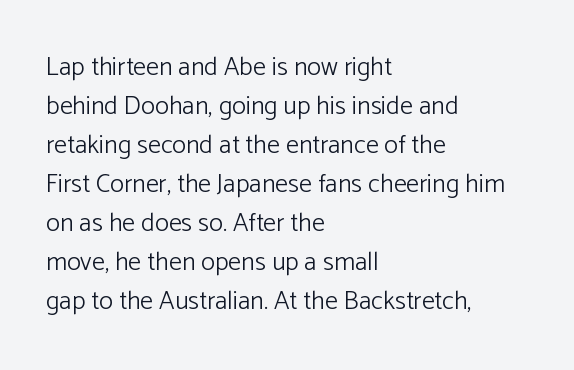
Each new line begins a customary step beneath the previous one. Students, note that the glyphs here touch the page at normal intervals. Letters rest on an invisible, unmarked baseline. Posture: upright roman.
